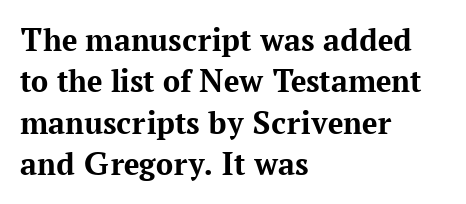
Q: Is the text bold? A: Yes.
Q: Is the text italic (slanted)? A: No, it is upright.
Q: Is the typeface a serif or a sans-serif typeface? A: Serif.
Q: Is the text underlined? A: No.
Q: How is the paragraph aligned? A: Left-aligned.
Q: Is the spacing between letters normal or unusually wide? A: Normal.
Q: Width (condensed, normal, or wide)? A: Normal.
Q: Stroke contrast? A: Medium.
Q: x-height? A: Medium.
Q: Monospaced? A: No.
